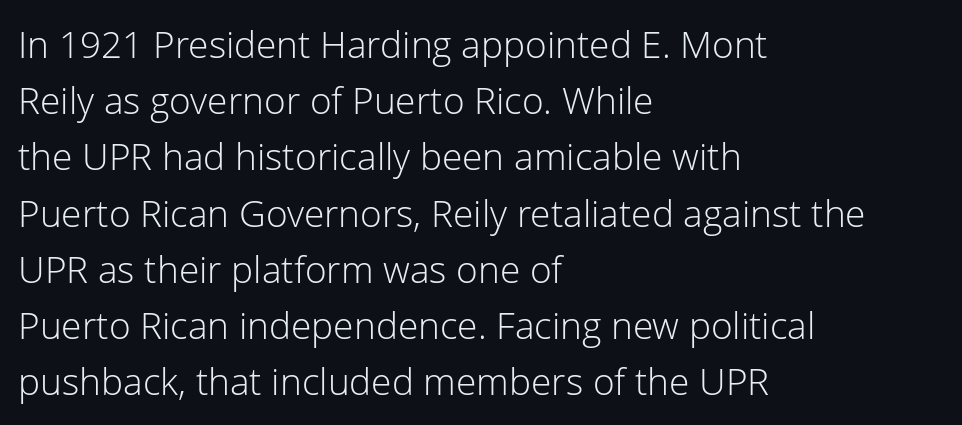
The image shows 37 px light sans-serif type, upright; set left-aligned, normal line spacing (1.52x), normal letter spacing, not underlined; low stroke contrast and a medium x-height.
